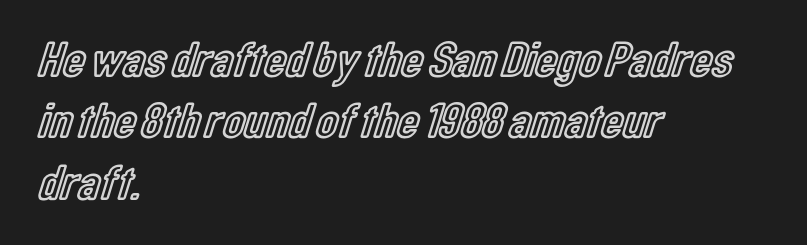
Caption: multi-line text, flush left, ragged right. Clear beneath every line of the passage. Each word holds together tightly as a unit, with standard inter-letter gaps. Think of a printed novel: that variable character pitch is what you see here.
